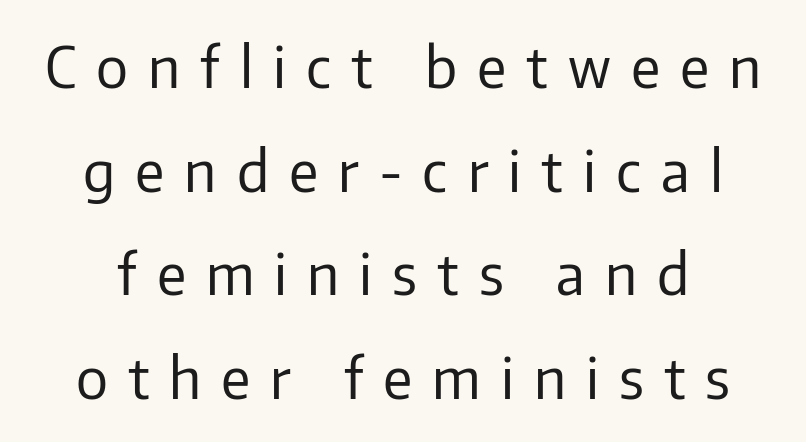
Q: Is the text bold? A: No.
Q: Is the text italic (slanted)? A: No, it is upright.
Q: Is the typeface a serif or a sans-serif typeface? A: Sans-serif.
Q: Is the text underlined? A: No.
Q: Is the spacing between letters normal or unusually wide? A: Unusually wide.
Q: Width (condensed, normal, or wide)? A: Normal.
Q: Stroke contrast? A: Low.
Q: x-height? A: Medium.
Q: Monospaced? A: No.
